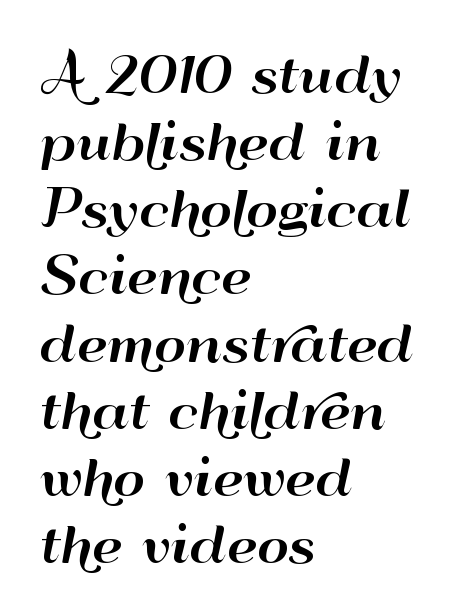
{"serif": "no", "width": "wide", "stroke_contrast": "high", "x_height": "small", "monospaced": "no", "underline": "no", "align": "left", "line_spacing": "normal", "line_spacing_ratio": 1.37, "letter_spacing": "normal", "letter_spacing_em": 0.0, "glyph_px": 49}
